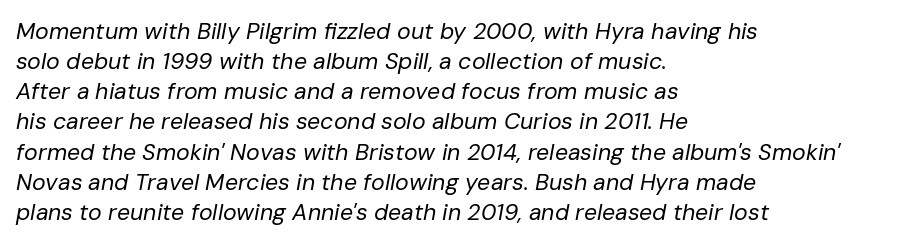
{"italic": "yes", "lean": "right", "slant_degrees": 10, "bold": "no", "underline": "no", "align": "left", "line_spacing": "normal", "line_spacing_ratio": 1.31, "letter_spacing": "normal", "letter_spacing_em": 0.0, "glyph_px": 23}
